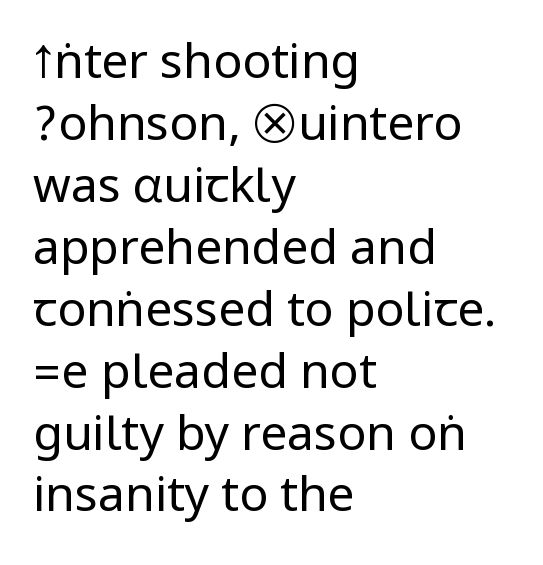
Q: Is the text bold? A: No.
Q: Is the text italic (slanted)? A: No, it is upright.
Q: Is the typeface a serif or a sans-serif typeface? A: Sans-serif.
Q: Is the text underlined? A: No.
Q: How is the paragraph aligned? A: Left-aligned.
Q: Is the spacing between letters normal or unusually wide? A: Normal.
Q: Is the spacing between lines tight, normal or loose? A: Normal.
Q: Width (condensed, normal, or wide)? A: Condensed.
Q: Stroke contrast? A: Low.
